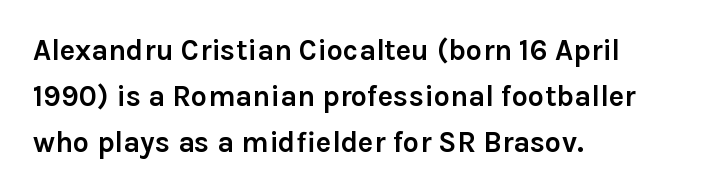
Q: Is the text bold? A: Yes.
Q: Is the text italic (slanted)? A: No, it is upright.
Q: Is the typeface a serif or a sans-serif typeface? A: Sans-serif.
Q: Is the text underlined? A: No.
Q: How is the paragraph aligned? A: Left-aligned.
Q: Is the spacing between letters normal or unusually wide? A: Normal.
Q: Is the spacing between lines tight, normal or loose? A: Normal.
Q: Width (condensed, normal, or wide)? A: Normal.
Q: Stroke contrast? A: Low.
Q: x-height? A: Medium.
Q: Monospaced? A: No.
